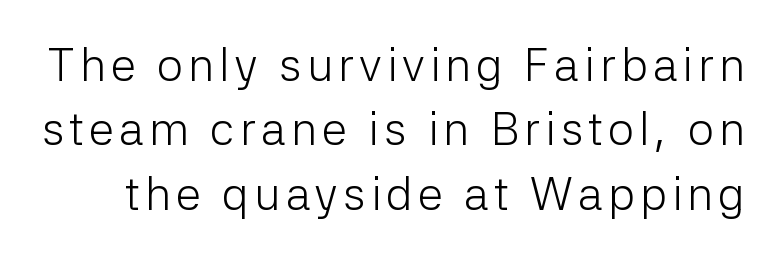
The image shows 46 px light sans-serif type, upright; set normal line spacing (1.4x), not underlined; low stroke contrast and a medium x-height.
